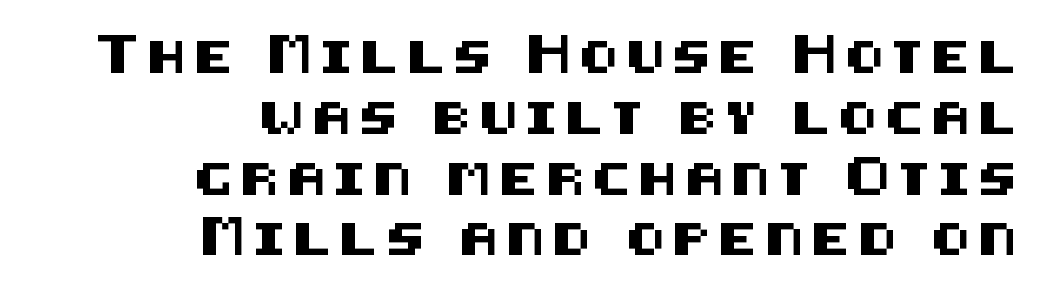
Q: Is the text italic (slanted)? A: No, it is upright.
Q: Is the typeface a serif or a sans-serif typeface? A: Sans-serif.
Q: Is the text underlined? A: No.
Q: How is the paragraph aligned? A: Right-aligned.
Q: Is the spacing between letters normal or unusually wide? A: Unusually wide.
Q: Is the spacing between lines tight, normal or loose? A: Loose.
Q: Width (condensed, normal, or wide)? A: Normal.
Q: Stroke contrast? A: Medium.
Q: x-height? A: Large.
